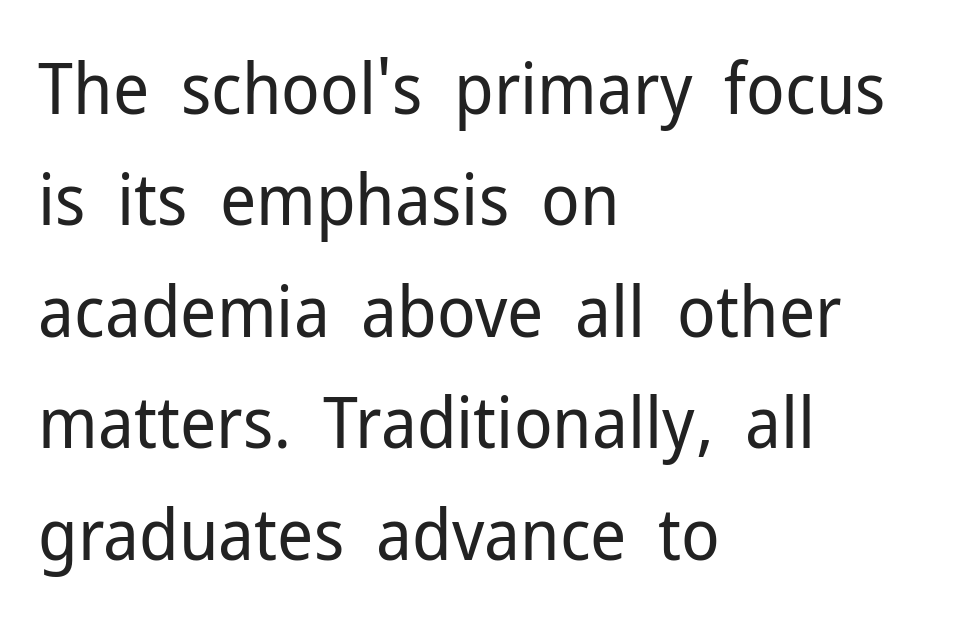
{"serif": "no", "italic": "no", "bold": "no", "weight": "regular", "width": "normal", "stroke_contrast": "low", "x_height": "medium", "monospaced": "no", "underline": "no", "align": "left", "line_spacing": "normal", "line_spacing_ratio": 1.57, "letter_spacing": "normal", "letter_spacing_em": 0.0, "glyph_px": 71}
